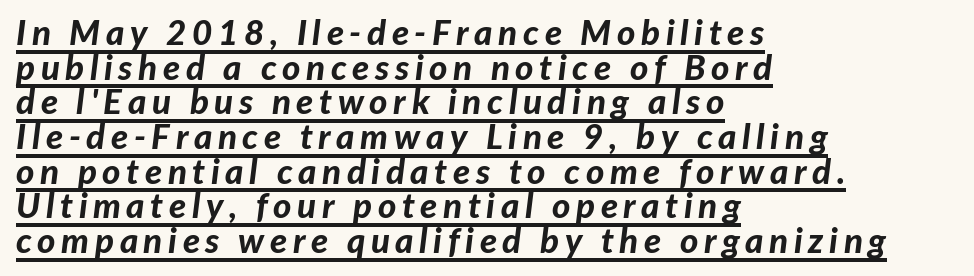
You could not count columns in this text — the font is proportionally spaced. The text block is weighted toward the left margin, trailing off unevenly rightward. Summary of vertical rhythm: compact, with narrow interline spacing. A typographer would call this underscored text.
